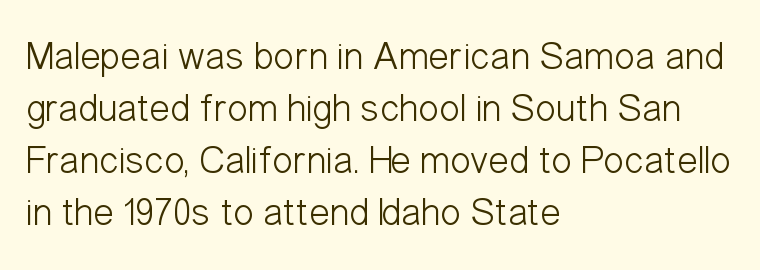
The image shows 39 px light, condensed sans-serif type, upright; set left-aligned, normal line spacing (1.33x), normal letter spacing, not underlined; low stroke contrast and a medium x-height.
